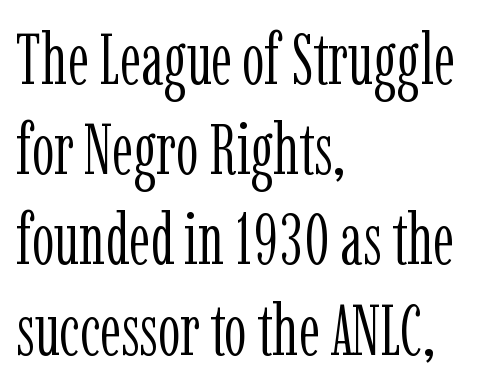
Q: Is the text bold? A: No.
Q: Is the text italic (slanted)? A: No, it is upright.
Q: Is the typeface a serif or a sans-serif typeface? A: Serif.
Q: Is the text underlined? A: No.
Q: How is the paragraph aligned? A: Left-aligned.
Q: Is the spacing between letters normal or unusually wide? A: Normal.
Q: Is the spacing between lines tight, normal or loose? A: Normal.
Q: Width (condensed, normal, or wide)? A: Condensed.
Q: Stroke contrast? A: Low.
Q: x-height? A: Medium.
Q: Monospaced? A: No.
